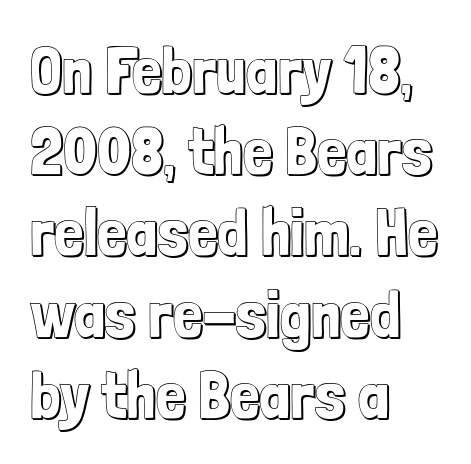
{"italic": "no", "width": "condensed", "x_height": "medium", "monospaced": "no", "underline": "no", "align": "left", "line_spacing_ratio": 1.23, "letter_spacing": "normal", "letter_spacing_em": 0.0, "glyph_px": 66}
